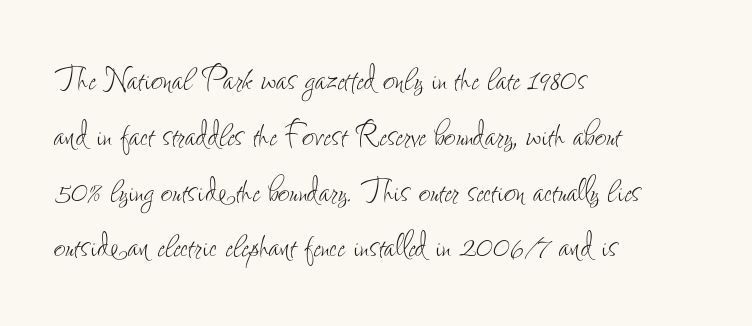
The image shows 41 px thin, condensed type; set left-aligned, normal line spacing (1.36x), normal letter spacing, not underlined; low stroke contrast and a small x-height.
